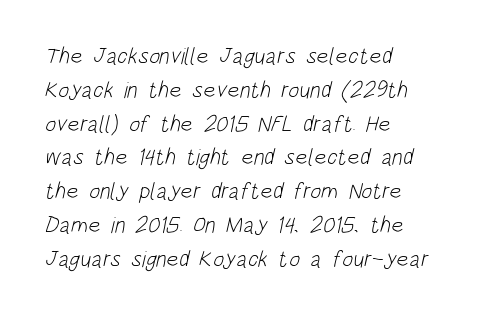
{"bold": "no", "underline": "no", "align": "left", "line_spacing": "normal", "line_spacing_ratio": 1.47, "letter_spacing": "normal", "letter_spacing_em": 0.0, "glyph_px": 23}
